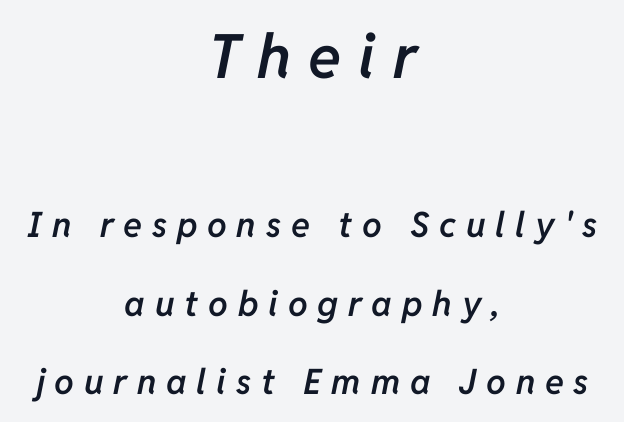
The rendering uses natural spacing where letterforms have individual widths. Stems and bowls a touch heavier than normal — semibold. The horizontal fit of the characters is loose and conspicuously gappy. A typesetter would mark this as italic. The rendering shrinks the type as you move from the upper chunk to the lower.
